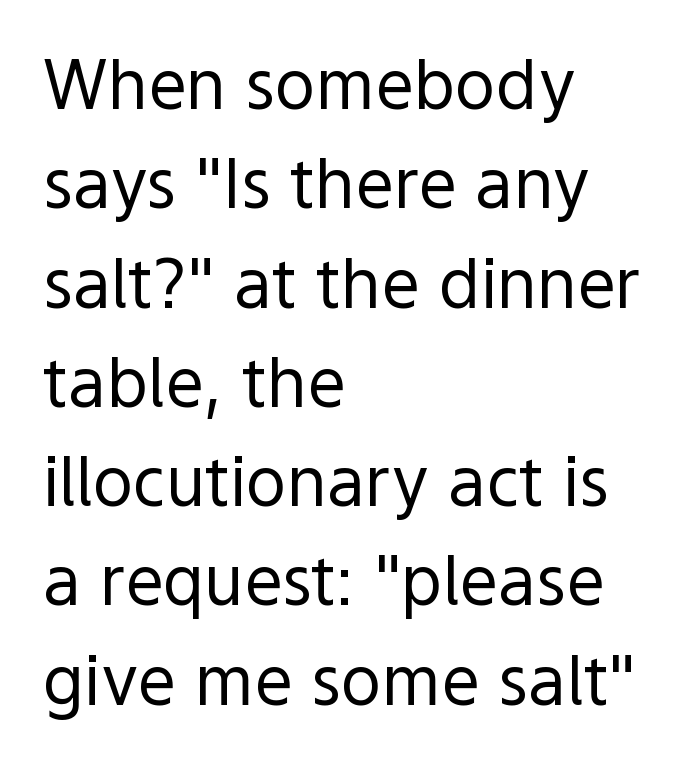
The typography opts for an upright posture over an oblique one. In terms of letterform style, serifs are entirely absent. These lines sit exactly where default settings would place them. Heft: none added — not bold. Each letter keeps its own natural width here, so spacing adapts to shape.
